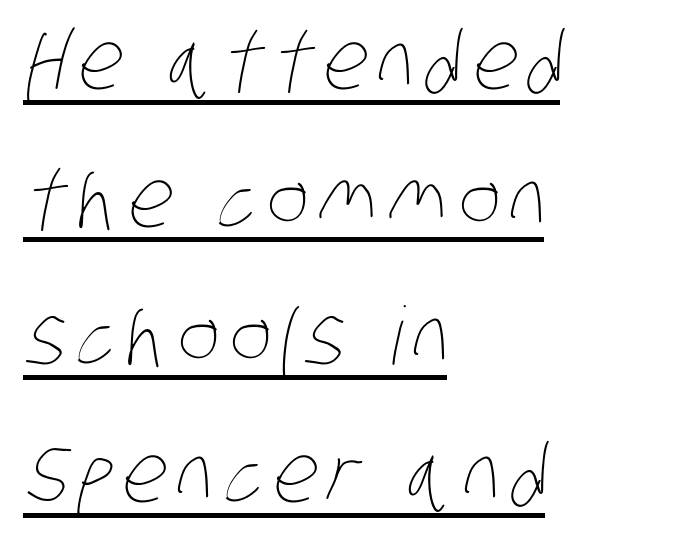
Counters stay open thanks to moderate or lighter strokes. Casual observation: everything's shoved over to the left. Beneath each row of characters lies a ruled line. Proportional: the letters do not fall into vertical columns.
